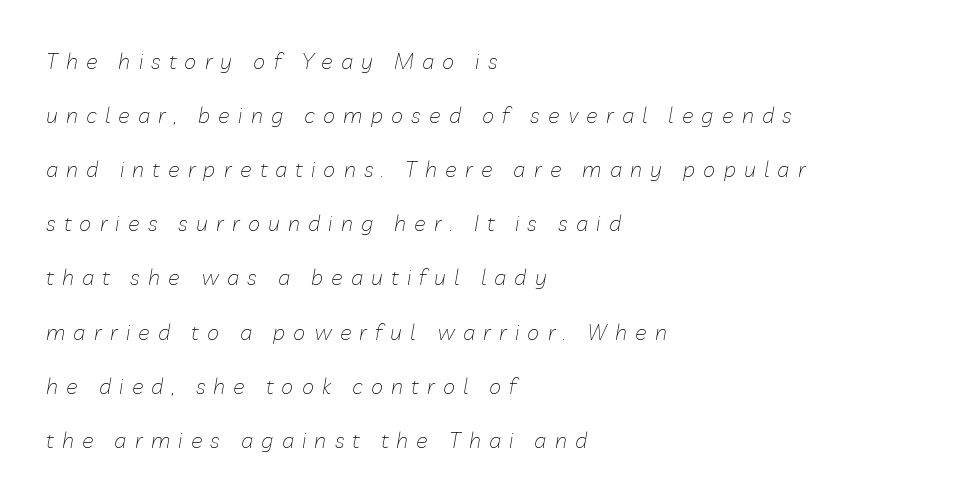
Q: Is the text bold? A: No.
Q: Is the text italic (slanted)? A: Yes, it leans right by about 10 degrees.
Q: Is the text underlined? A: No.
Q: How is the paragraph aligned? A: Left-aligned.
Q: Is the spacing between letters normal or unusually wide? A: Unusually wide.
Q: Is the spacing between lines tight, normal or loose? A: Loose.
